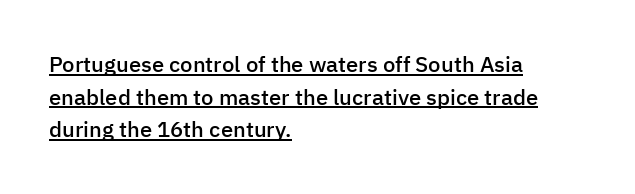
Ascenders rise straight up at ninety degrees. Line spacing here is normal. The sample's only ornament is a line tracing under the words. Heft: intermediate — a semibold.
